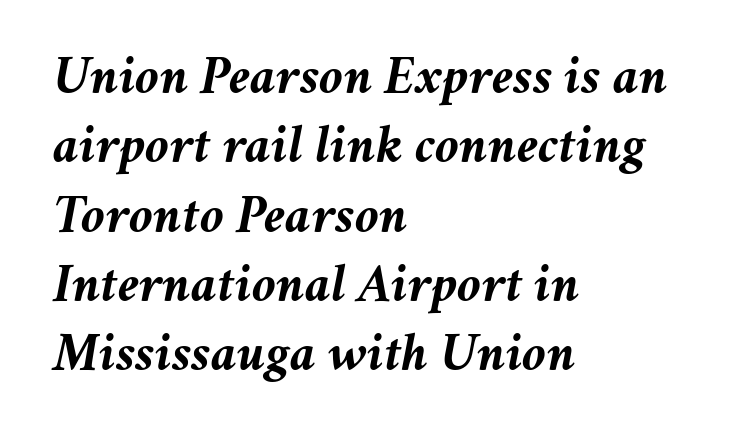
Alignment: flush left. The glyphs are unaccompanied by any horizontal stroke below them. Does the lettering tilt? It does — this is italic. Varying glyph widths throughout — classic text-font behaviour. Does extra space separate the letters? No, they use regular spacing.
